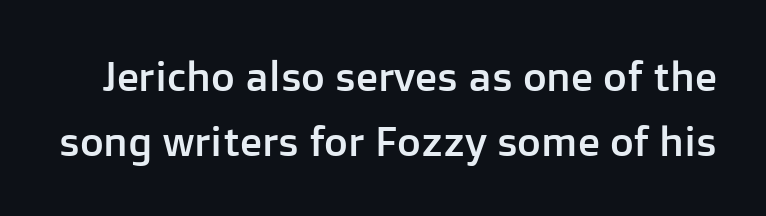
Is there much room between lines? A standard amount, neither cramped nor airy. Upright lettering throughout. The letters carry no serifs — their stems end cleanly without finishing strokes. Rule under the text: the space is simply empty. The type is set solid horizontally, with unmodified tracking.
